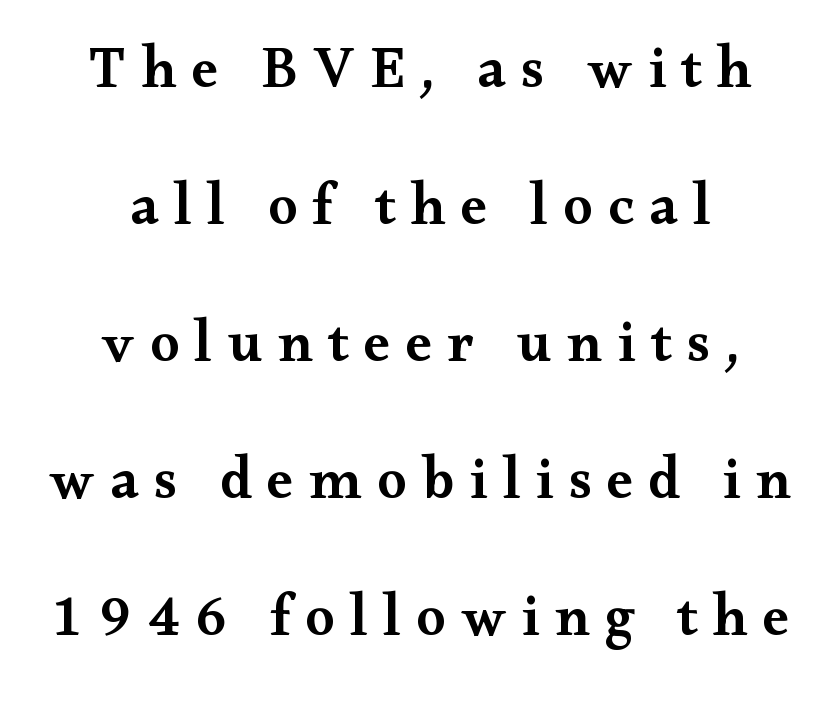
{"serif": "yes", "italic": "no", "bold": "semi", "weight": "semibold", "width": "wide", "stroke_contrast": "medium", "x_height": "small", "monospaced": "no", "underline": "no", "align": "center", "line_spacing": "loose", "line_spacing_ratio": 2.32, "letter_spacing": "wide", "letter_spacing_em": 0.26, "glyph_px": 59}
